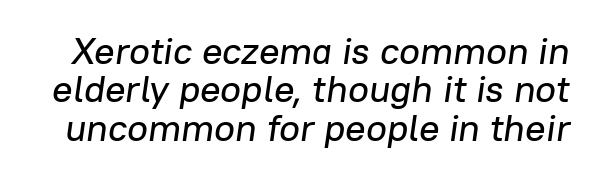
The image shows 38 px text type, italic (leaning right); set tight line spacing (1.01x), normal letter spacing, not underlined; low stroke contrast and a medium x-height.
